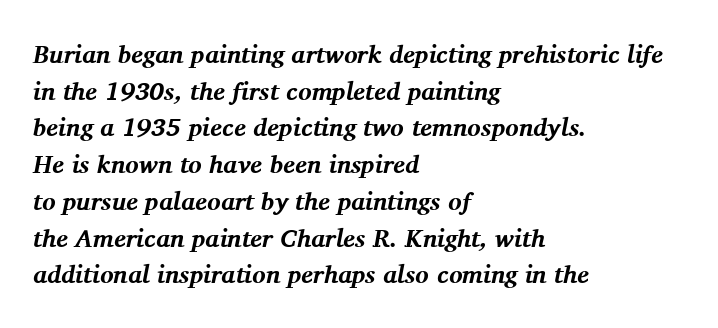
Q: Is the text bold? A: Yes.
Q: Is the text italic (slanted)? A: Yes, it leans right by about 11 degrees.
Q: Is the text underlined? A: No.
Q: How is the paragraph aligned? A: Left-aligned.
Q: Is the spacing between letters normal or unusually wide? A: Normal.
Q: Is the spacing between lines tight, normal or loose? A: Normal.
